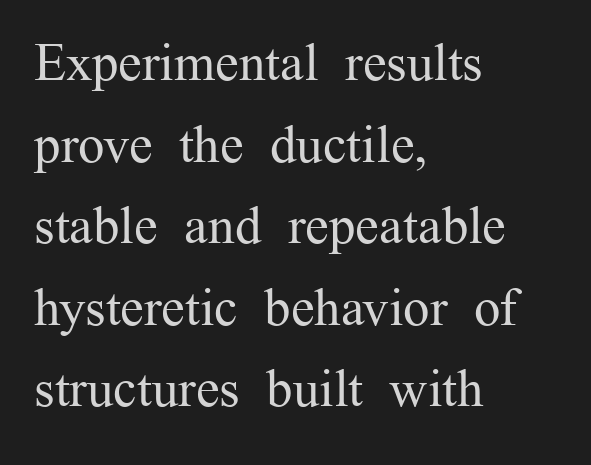
{"serif": "yes", "italic": "no", "bold": "no", "weight": "regular", "width": "normal", "stroke_contrast": "medium", "x_height": "medium", "monospaced": "no", "underline": "no", "align": "left", "line_spacing": "normal", "line_spacing_ratio": 1.54, "letter_spacing": "normal", "letter_spacing_em": 0.0, "glyph_px": 53}
